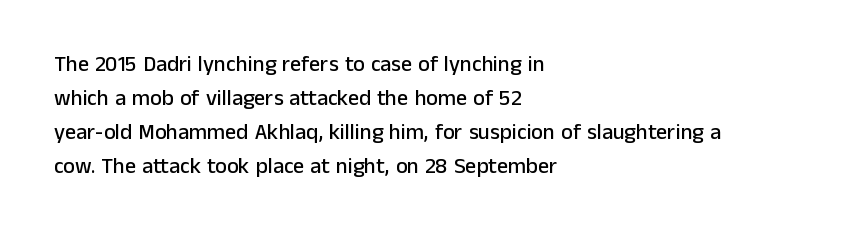
Q: Is the text italic (slanted)? A: No, it is upright.
Q: Is the text underlined? A: No.
Q: How is the paragraph aligned? A: Left-aligned.
Q: Is the spacing between letters normal or unusually wide? A: Normal.
Q: Is the spacing between lines tight, normal or loose? A: Normal.
